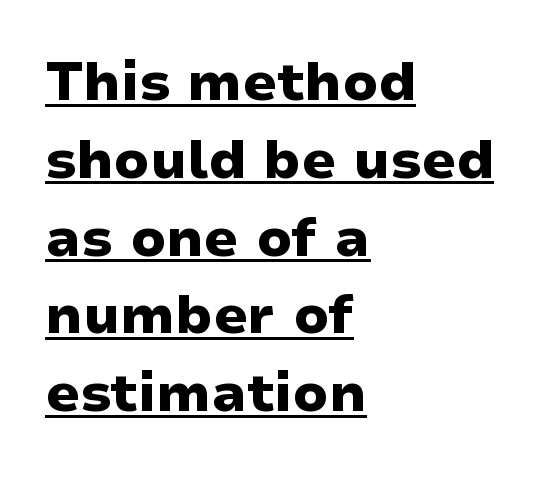
{"serif": "no", "italic": "no", "bold": "yes", "weight": "heavy", "width": "wide", "stroke_contrast": "low", "x_height": "medium", "monospaced": "no", "underline": "yes", "align": "left", "line_spacing": "normal", "line_spacing_ratio": 1.44, "letter_spacing": "normal", "letter_spacing_em": 0.0, "glyph_px": 54}
